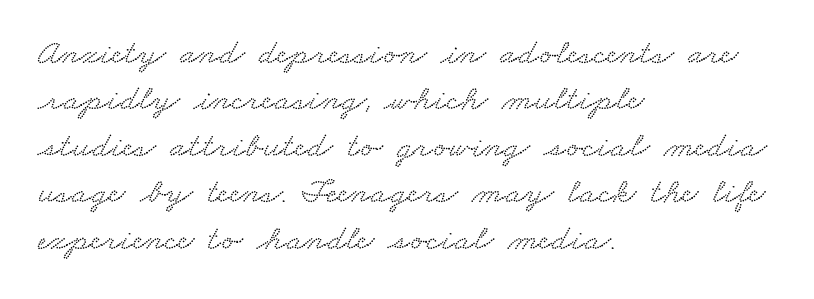
Q: Is the typeface a serif or a sans-serif typeface? A: Serif.
Q: Is the text underlined? A: No.
Q: How is the paragraph aligned? A: Left-aligned.
Q: Is the spacing between letters normal or unusually wide? A: Normal.
Q: Is the spacing between lines tight, normal or loose? A: Normal.
Q: Width (condensed, normal, or wide)? A: Wide.
Q: Stroke contrast? A: Low.
Q: x-height? A: Small.
Q: Monospaced? A: No.
